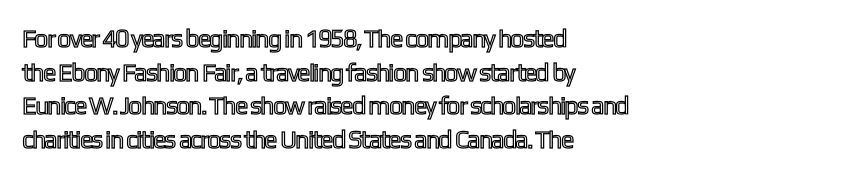
The image shows 25 px text type, upright; set left-aligned, normal line spacing (1.35x), normal letter spacing, not underlined.
